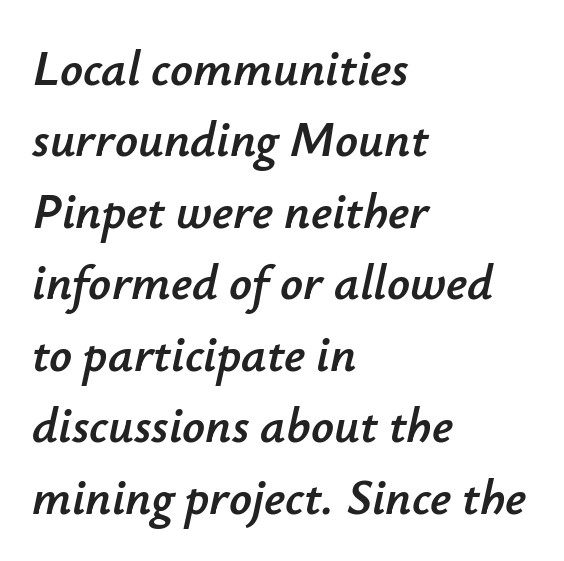
A typesetter would call this proportional, since set widths differ per character. An italicized treatment has been applied to the whole sample. Which margin do the lines hug? The left one — the right edge is uneven. In terms of leading, this rendering sits right in the middle. Type without underlining. Standard letterfit; no display-style spreading of the glyphs.
